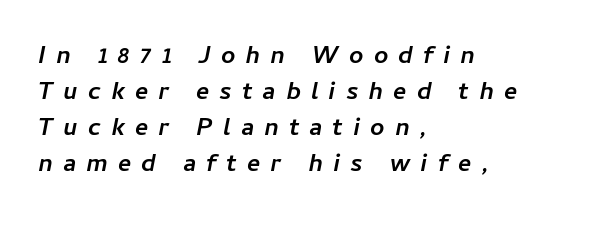
Q: Is the text bold? A: Yes.
Q: Is the text italic (slanted)? A: Yes, it leans right by about 11 degrees.
Q: Is the text underlined? A: No.
Q: How is the paragraph aligned? A: Left-aligned.
Q: Is the spacing between letters normal or unusually wide? A: Unusually wide.
Q: Is the spacing between lines tight, normal or loose? A: Normal.
